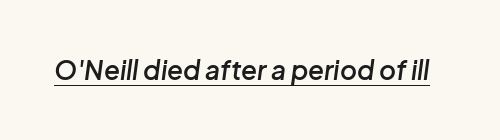
Q: Is the text bold? A: Semi-bold.
Q: Is the text italic (slanted)? A: Yes, it leans right by about 8 degrees.
Q: Is the text underlined? A: Yes.
Q: Is the spacing between letters normal or unusually wide? A: Normal.
